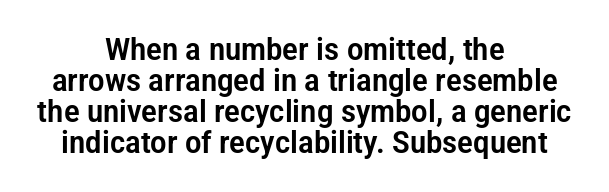
Q: Is the text italic (slanted)? A: No, it is upright.
Q: Is the typeface a serif or a sans-serif typeface? A: Sans-serif.
Q: Is the text underlined? A: No.
Q: How is the paragraph aligned? A: Centered.
Q: Is the spacing between letters normal or unusually wide? A: Normal.
Q: Is the spacing between lines tight, normal or loose? A: Tight.
Q: Width (condensed, normal, or wide)? A: Condensed.
Q: Stroke contrast? A: Low.
Q: x-height? A: Medium.
Q: Monospaced? A: No.
